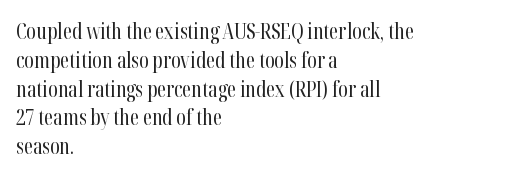
The image shows 21 px text type, upright; set left-aligned, normal line spacing (1.37x), normal letter spacing, not underlined.
